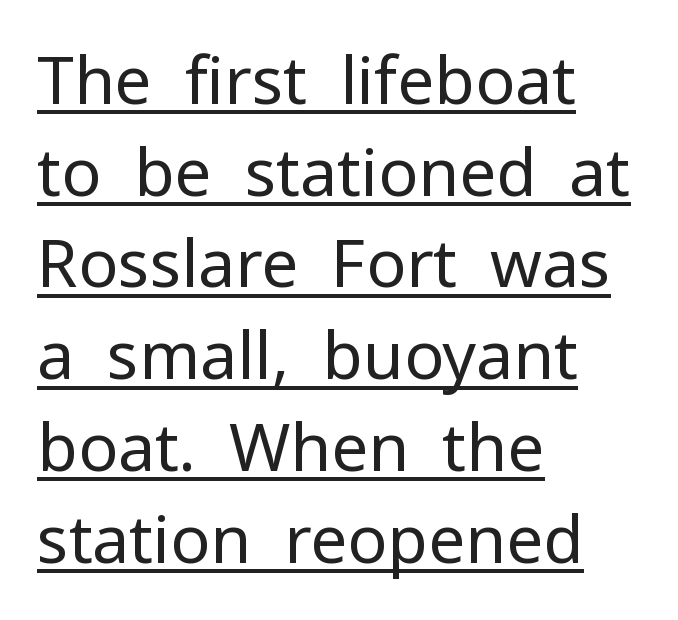
The image shows 66 px regular-weight sans-serif type, upright; set left-aligned, normal line spacing (1.39x), normal letter spacing, underlined; low stroke contrast and a medium x-height.
